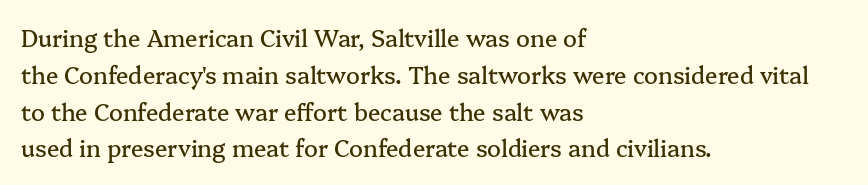
Every character sits straight up, as roman type does. Where is the straight margin? On the left. The rendering uses a moderate line-height, typical for paragraphs. Just letters on the line, the space beneath them empty. Compared with typical body copy, the letter spacing here is the same.
